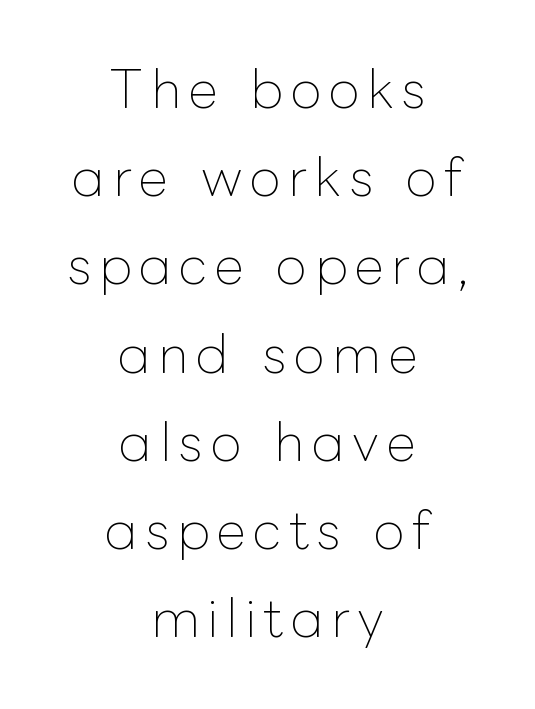
The image shows 51 px thin type, upright; set centered, line spacing 1.73x, not underlined; low stroke contrast and a medium x-height.
